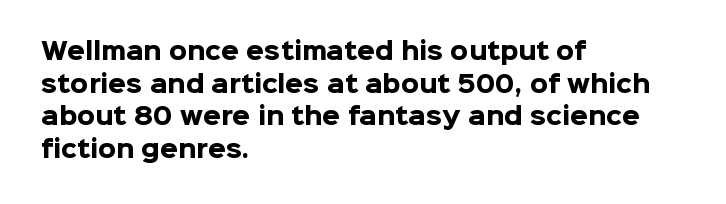
Here the glyphs are tracked normally, forming tight word shapes. One-word summary of the alignment: left. In terms of posture, this sample is upright. Notice how thick the strokes are: this is what a full bold looks like. The lines sit at an ordinary, default distance from one another.
